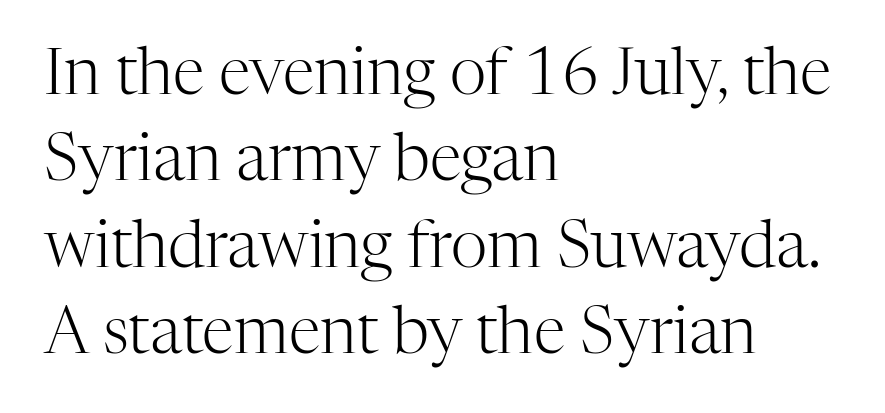
Q: Is the text bold? A: No.
Q: Is the text italic (slanted)? A: No, it is upright.
Q: Is the typeface a serif or a sans-serif typeface? A: Serif.
Q: Is the text underlined? A: No.
Q: How is the paragraph aligned? A: Left-aligned.
Q: Is the spacing between letters normal or unusually wide? A: Normal.
Q: Is the spacing between lines tight, normal or loose? A: Normal.
Q: Width (condensed, normal, or wide)? A: Normal.
Q: Stroke contrast? A: High.
Q: x-height? A: Medium.
Q: Monospaced? A: No.
